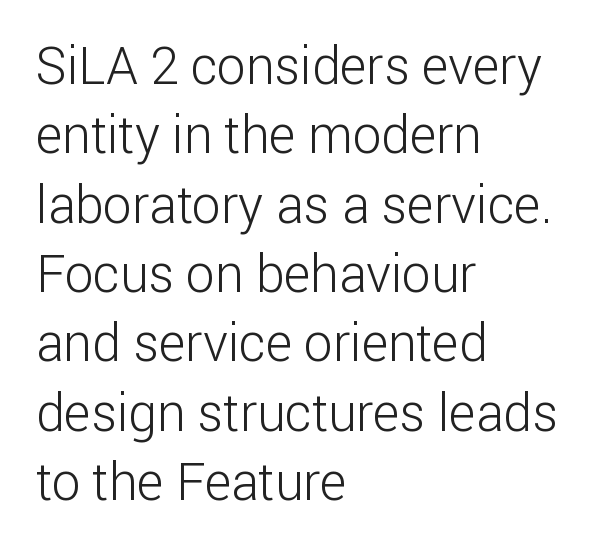
The setting favours the left margin, as ordinary paragraphs usually do. Here the designer chose a conventional face with non-uniform glyph widths. Anything drawn beneath the words? Only blank space. The typeface has the unassuming heft of standard copy or less.
